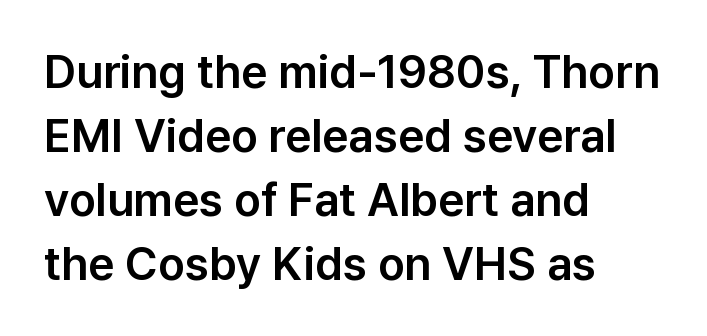
Q: Is the text italic (slanted)? A: No, it is upright.
Q: Is the typeface a serif or a sans-serif typeface? A: Sans-serif.
Q: Is the text underlined? A: No.
Q: How is the paragraph aligned? A: Left-aligned.
Q: Is the spacing between letters normal or unusually wide? A: Normal.
Q: Is the spacing between lines tight, normal or loose? A: Normal.
Q: Width (condensed, normal, or wide)? A: Normal.
Q: Stroke contrast? A: Low.
Q: x-height? A: Medium.
Q: Monospaced? A: No.
